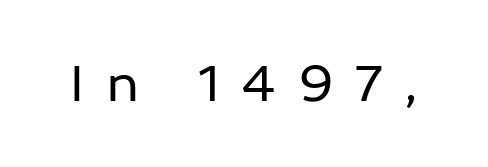
The image shows 51 px regular-weight sans-serif type, upright; set unusually wide letter spacing (+0.43 em), not underlined; low stroke contrast and a medium x-height.
